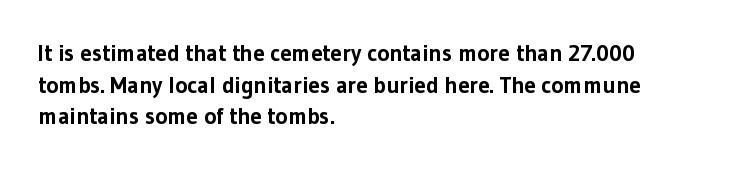
The image shows 23 px bold type, upright; set left-aligned, normal line spacing (1.38x), normal letter spacing, not underlined.
